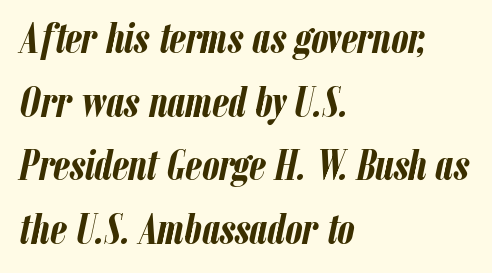
Each glyph is drawn with heavy, bold strokes. In terms of leading, this rendering sits right in the middle. Character widths vary here, with narrow letters taking less room than wide ones. Just letters on the line, the space beneath them empty.
